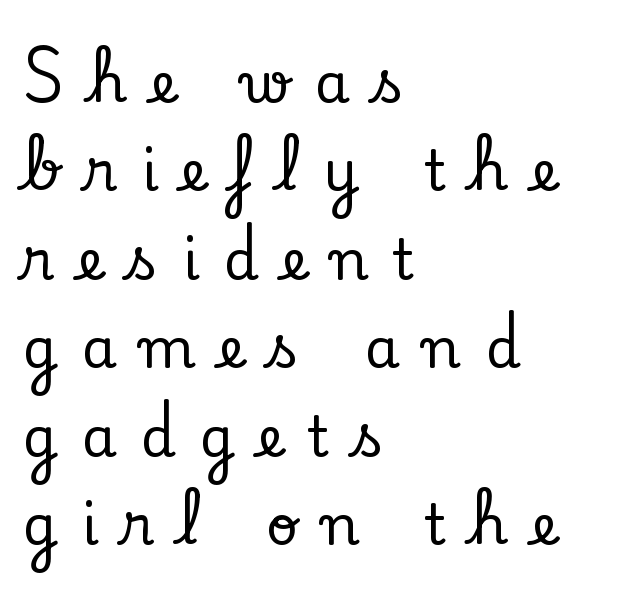
Q: Is the text italic (slanted)? A: No, it is upright.
Q: Is the text underlined? A: No.
Q: How is the paragraph aligned? A: Left-aligned.
Q: Is the spacing between letters normal or unusually wide? A: Unusually wide.
Q: Is the spacing between lines tight, normal or loose? A: Normal.
Q: Width (condensed, normal, or wide)? A: Normal.
Q: Stroke contrast? A: Low.
Q: x-height? A: Small.
Q: Monospaced? A: No.
